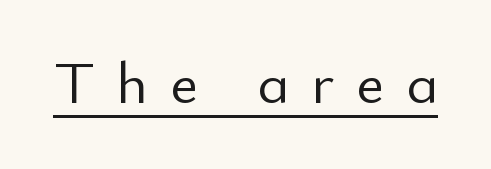
{"serif": "no", "italic": "no", "bold": "no", "weight": "light", "width": "normal", "stroke_contrast": "low", "x_height": "small", "monospaced": "no", "underline": "yes", "letter_spacing": "wide", "letter_spacing_em": 0.37, "glyph_px": 60}
